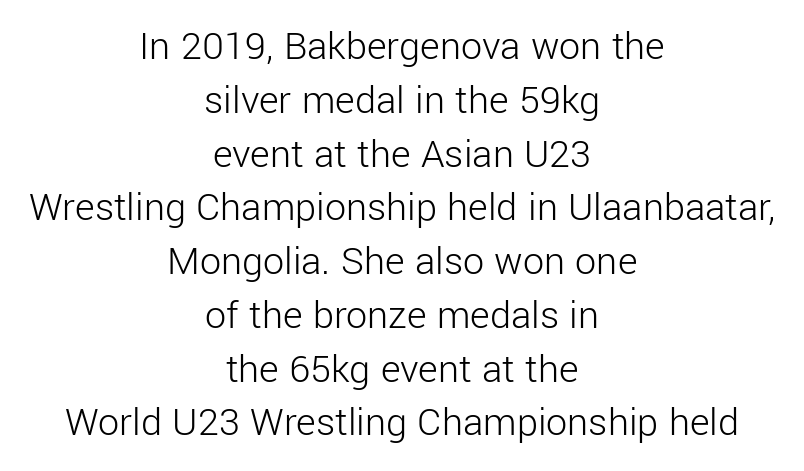
Posture: vertical. Weight: in the light-to-regular range. The space between consecutive lines is moderate. Note the varied advance widths — an 'i' is clearly narrower than an 'm'.
